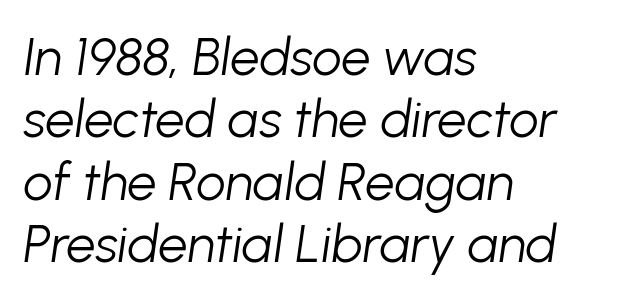
Heaviness? Minimal to ordinary, like unemphasized prose. Only glyphs here, with clear space below each row. Line starts are locked; line ends wander. You could call the tracking neutral — neither tight nor loose. The face used here has a pronounced slope to its letters. You could not count columns in this text — the font is proportionally spaced.
